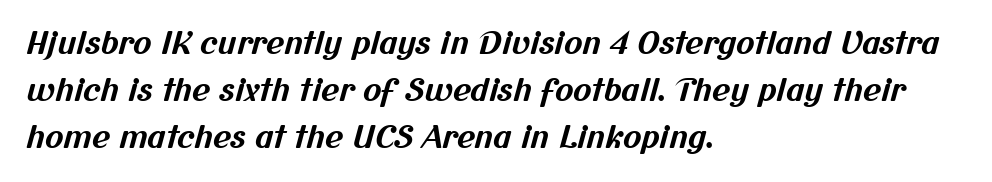
{"serif": "no", "bold": "yes", "weight": "bold", "width": "normal", "stroke_contrast": "medium", "x_height": "medium", "monospaced": "no", "underline": "no", "align": "left", "line_spacing": "normal", "line_spacing_ratio": 1.52, "letter_spacing": "normal", "letter_spacing_em": 0.0, "glyph_px": 31}
